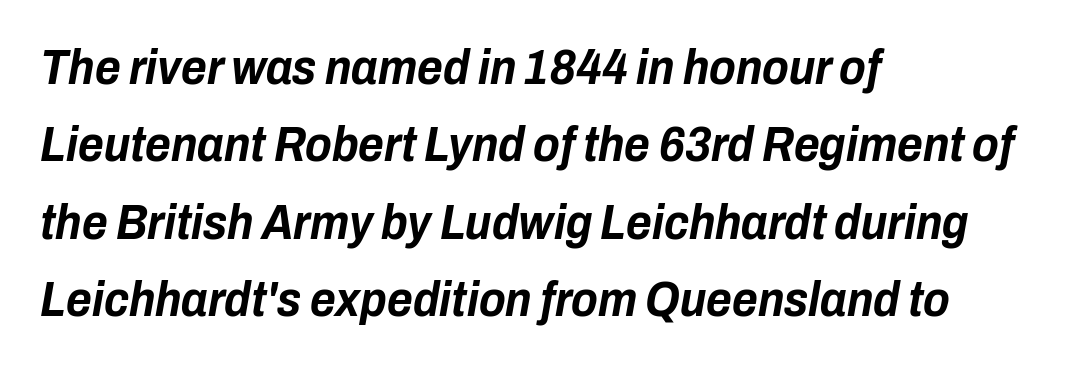
The image shows 49 px bold, condensed type, italic (leaning right); set left-aligned, normal line spacing (1.58x), normal letter spacing, not underlined; low stroke contrast and a medium x-height.
